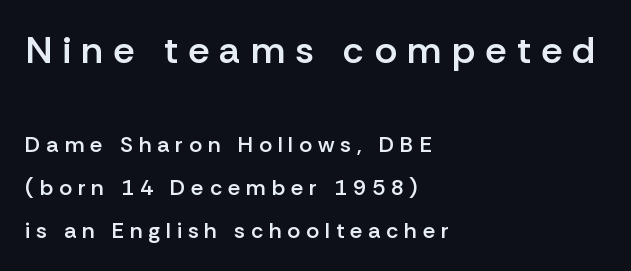
Underline: absent. These lines carry some extra weight — a demibold, not a full bold. This sample uses a sans-serif face. Bigger letters appear in the top chunk; the bottom chunk is reduced.
